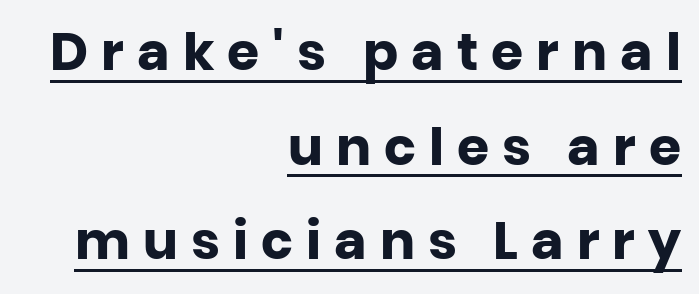
{"serif": "no", "italic": "no", "bold": "yes", "weight": "heavy", "width": "normal", "stroke_contrast": "low", "x_height": "large", "monospaced": "no", "underline": "yes", "align": "right", "line_spacing_ratio": 1.82, "letter_spacing": "wide", "letter_spacing_em": 0.25, "glyph_px": 52}
